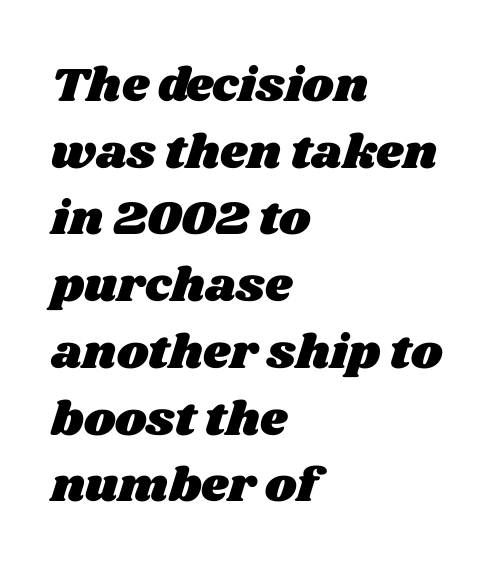
This block has exactly the height ordinary leading produces. Caption: multi-line text, flush left, ragged right. What stands out about the letter spacing? Nothing — it is the standard amount. You could not count columns in this text — the font is proportionally spaced. Anything drawn beneath the words? Only blank space.
